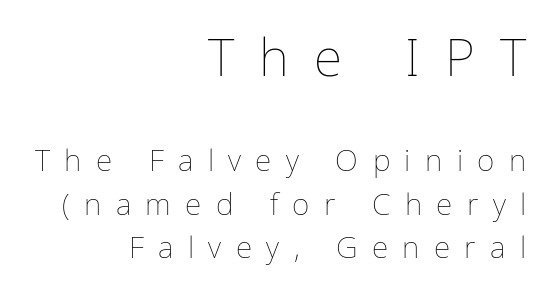
Q: Is the text bold? A: No.
Q: Is the text italic (slanted)? A: No, it is upright.
Q: Is the text underlined? A: No.
Q: How is the paragraph aligned? A: Right-aligned.
Q: Is the spacing between letters normal or unusually wide? A: Unusually wide.
Q: Is the spacing between lines tight, normal or loose? A: Normal.
Q: Which block of text is set in a larger size, the first (top) or the second (bottom)? A: The first (top) one.
Q: Width (condensed, normal, or wide)? A: Normal.
Q: Stroke contrast? A: Low.
Q: x-height? A: Medium.
Q: Monospaced? A: No.
